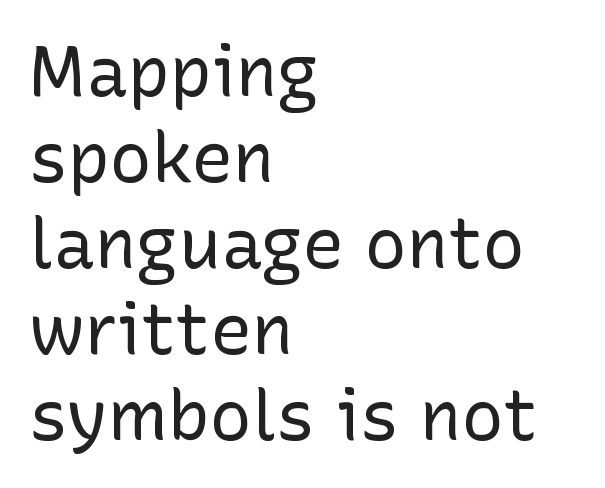
Q: Is the text bold? A: No.
Q: Is the text italic (slanted)? A: No, it is upright.
Q: Is the typeface a serif or a sans-serif typeface? A: Sans-serif.
Q: Is the text underlined? A: No.
Q: How is the paragraph aligned? A: Left-aligned.
Q: Is the spacing between letters normal or unusually wide? A: Normal.
Q: Width (condensed, normal, or wide)? A: Normal.
Q: Stroke contrast? A: Low.
Q: x-height? A: Medium.
Q: Monospaced? A: No.
